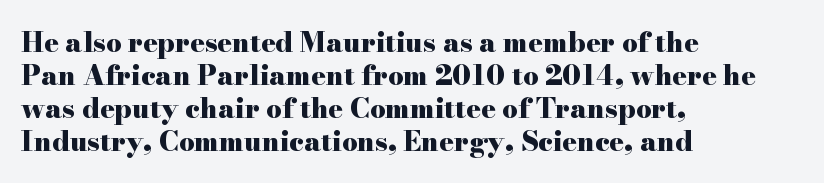
Words float on clear page, feet unadorned. Does the lettering tilt? It doesn't — this is upright. Visually the block forms a straight wall on the left and a jagged coastline on the right. These words are printed bold, with thick strokes throughout. Characters follow at the spacing the type designer built in.
